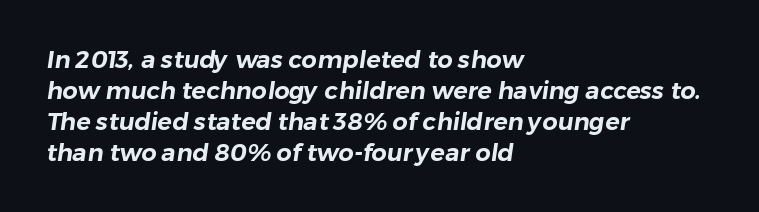
Q: Is the text underlined? A: No.
Q: How is the paragraph aligned? A: Left-aligned.
Q: Is the spacing between letters normal or unusually wide? A: Normal.
Q: Is the spacing between lines tight, normal or loose? A: Normal.
